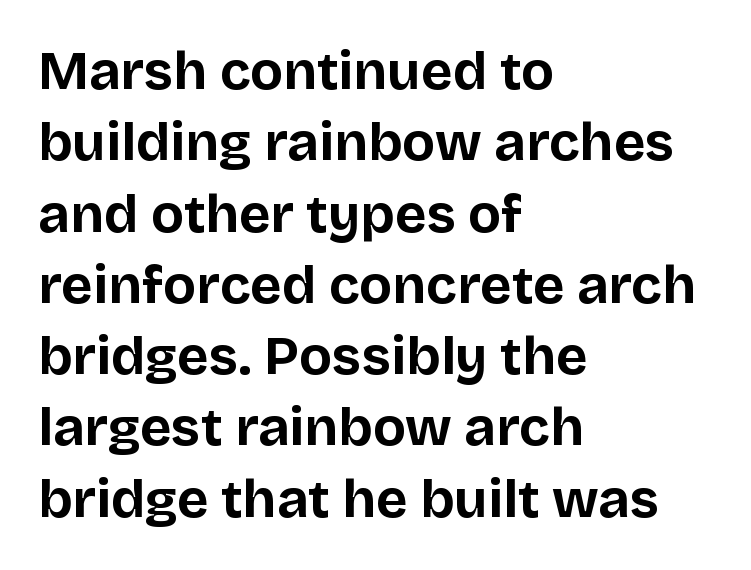
{"serif": "no", "italic": "no", "bold": "yes", "weight": "bold", "width": "normal", "stroke_contrast": "low", "x_height": "large", "monospaced": "no", "underline": "no", "align": "left", "line_spacing": "normal", "line_spacing_ratio": 1.32, "letter_spacing": "normal", "letter_spacing_em": 0.0, "glyph_px": 54}
